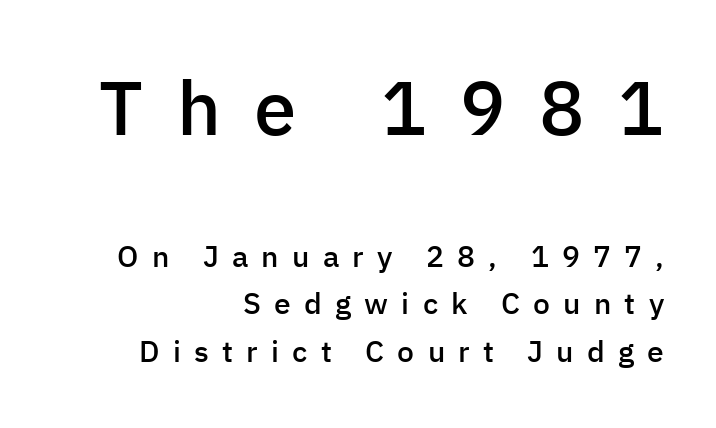
{"serif": "no", "italic": "no", "bold": "semi", "weight": "semibold", "width": "normal", "stroke_contrast": "low", "x_height": "medium", "monospaced": "no", "underline": "no", "align": "right", "line_spacing": "normal", "line_spacing_ratio": 1.59, "letter_spacing": "wide", "letter_spacing_em": 0.44, "larger_block": "first", "size_ratio": 2.53, "glyph_px": 76}
